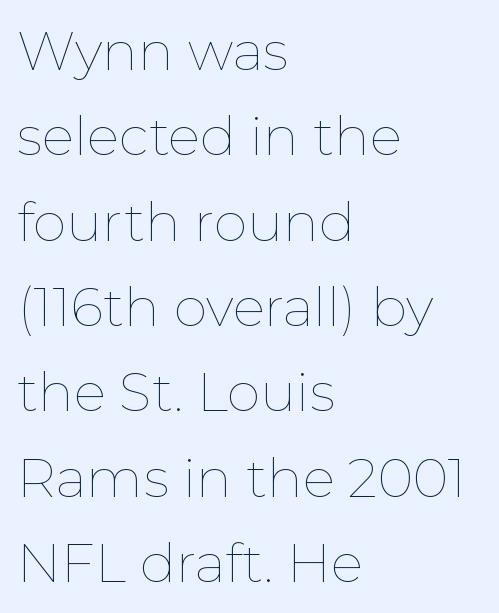
What's the leading like? Ordinary, nothing unusual. Underline: absent. No italicization has been applied; the sample stays upright. Every row of glyphs begins at an identical x-position on the left. A quiet, ordinary-to-light weight characterises the typeface. These lines are rendered in a variable-pitch font.
